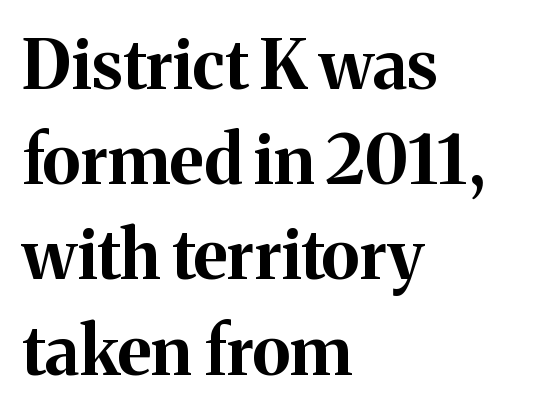
It's the straight-up-and-down kind of type. Reading down the block, your eye returns to a fixed left position each line. Caption: bold face, heavy strokes. Here the designer chose a conventional face with non-uniform glyph widths. A typesetter would call this leading conventional body-copy spacing.
